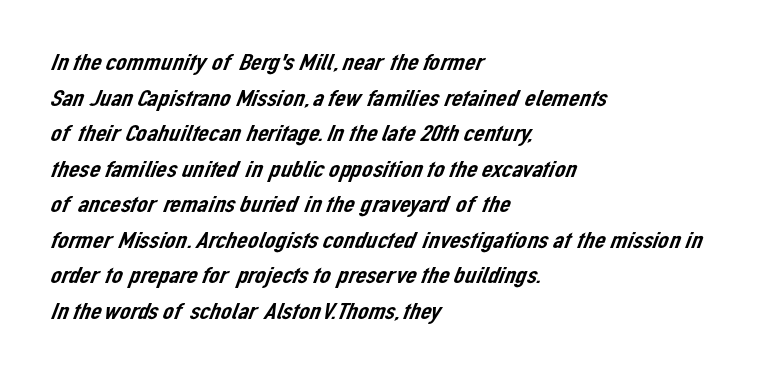
Q: Is the text underlined? A: No.
Q: How is the paragraph aligned? A: Left-aligned.
Q: Is the spacing between letters normal or unusually wide? A: Normal.
Q: Is the spacing between lines tight, normal or loose? A: Normal.
